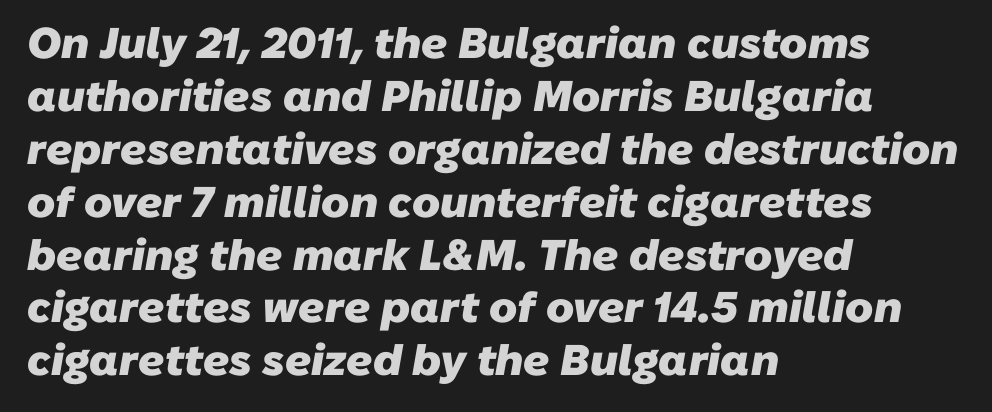
Chunky letters — that's bold for sure. The passage is arranged the way most books set body copy — flush left. Here the glyphs are tracked normally, forming tight word shapes. These lines are rendered in a variable-pitch font.
